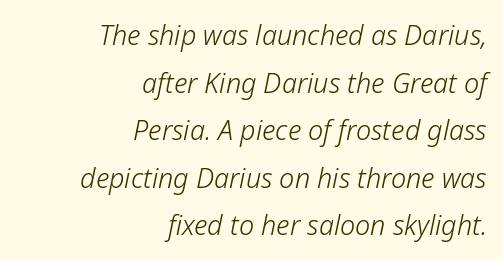
Q: Is the text bold? A: No.
Q: Is the text italic (slanted)? A: Yes, it leans right by about 12 degrees.
Q: Is the text underlined? A: No.
Q: How is the paragraph aligned? A: Right-aligned.
Q: Is the spacing between letters normal or unusually wide? A: Normal.
